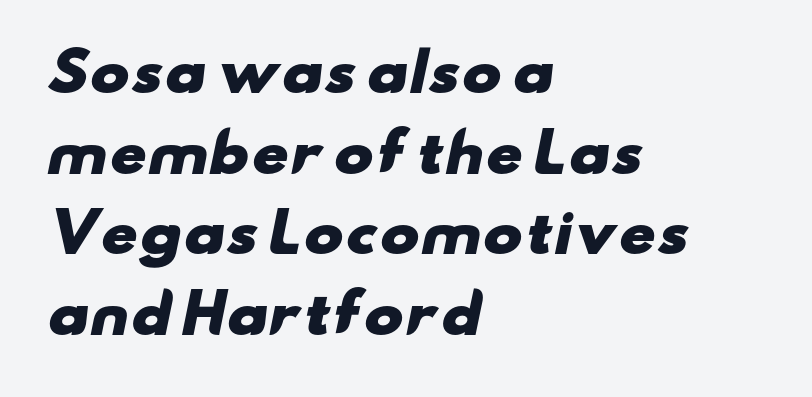
{"serif": "no", "bold": "yes", "weight": "heavy", "width": "wide", "stroke_contrast": "low", "x_height": "small", "monospaced": "no", "underline": "no", "align": "left", "line_spacing": "normal", "line_spacing_ratio": 1.52, "letter_spacing": "normal", "letter_spacing_em": 0.0, "glyph_px": 53}
